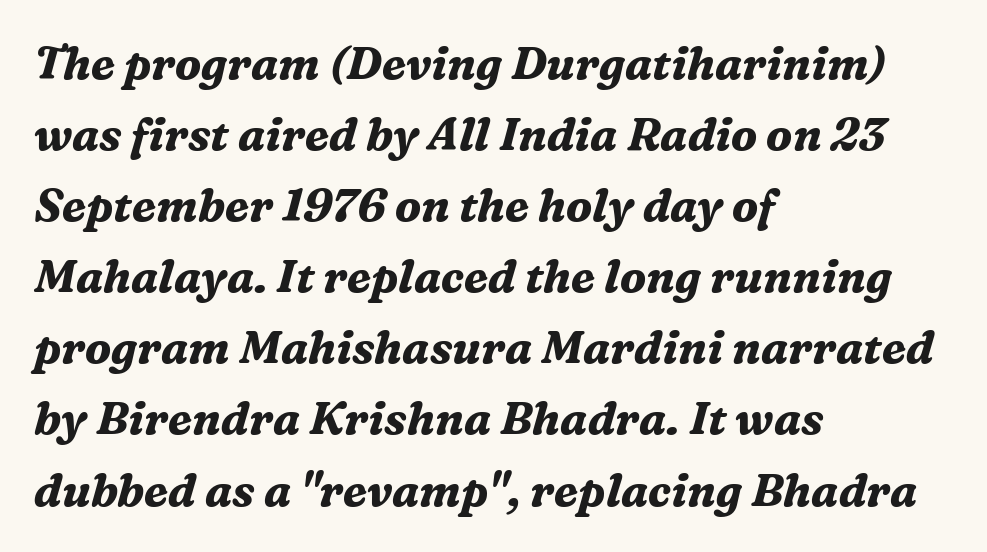
Q: Is the text bold? A: Yes.
Q: Is the text italic (slanted)? A: Yes, it leans right by about 16 degrees.
Q: Is the typeface a serif or a sans-serif typeface? A: Serif.
Q: Is the text underlined? A: No.
Q: How is the paragraph aligned? A: Left-aligned.
Q: Is the spacing between letters normal or unusually wide? A: Normal.
Q: Is the spacing between lines tight, normal or loose? A: Normal.
Q: Width (condensed, normal, or wide)? A: Normal.
Q: Stroke contrast? A: Medium.
Q: x-height? A: Medium.
Q: Monospaced? A: No.
